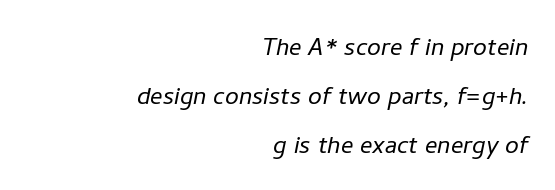
Do the characters align in a grid? No, the font is proportional. The passage shown stacks its lines at a standard gap. Weight: regular or lighter. Rule under the text: the space is simply empty. Would a proofreader flag this as italicized? Yes.
